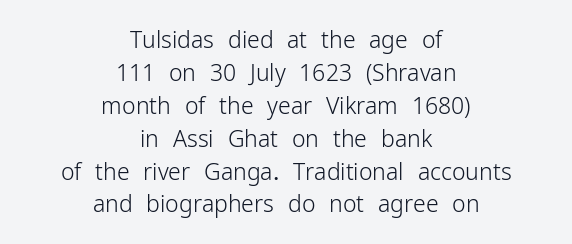
The letters look calm and open, with moderate or lighter stems. Italic: no, the glyphs are upright roman. Compared with typical paragraphs, the rows here are spaced about the same. The face used here is rendered with its standard letterfit. These lines stack symmetrically, like a column narrowing and widening about its center. Honestly, there is no underline to notice here at all.
